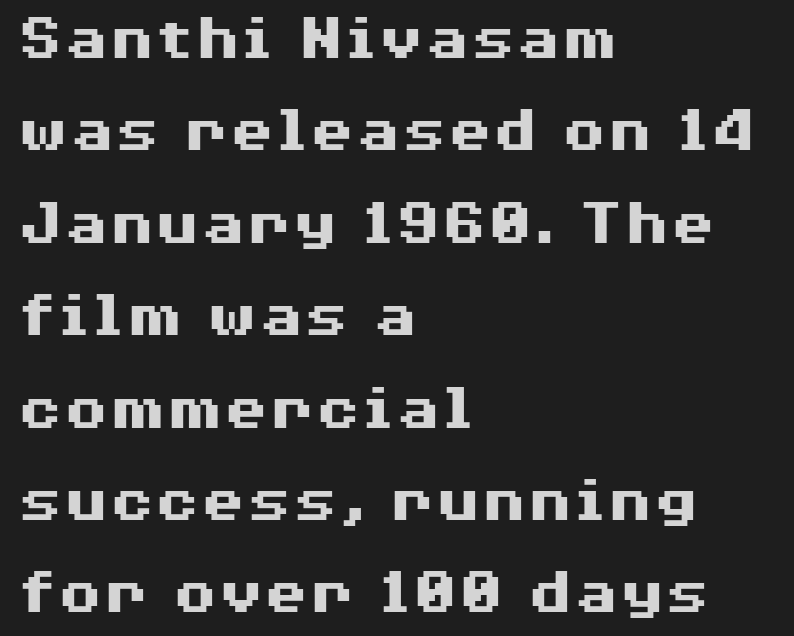
The ragged edge is on the right, which tells us the setting is flush left. The text was rendered using a sans face with plain stroke endings. Typographic density is high because the face is bold. The space between consecutive lines is moderate. Underline: absent. Ascenders rise straight up at ninety degrees.
